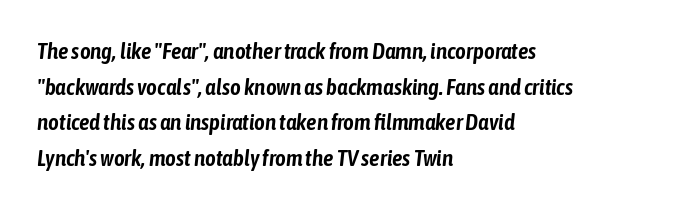
{"italic": "yes", "lean": "right", "slant_degrees": 6, "underline": "no", "align": "left", "line_spacing": "normal", "line_spacing_ratio": 1.55, "letter_spacing": "normal", "letter_spacing_em": 0.0, "glyph_px": 23}
